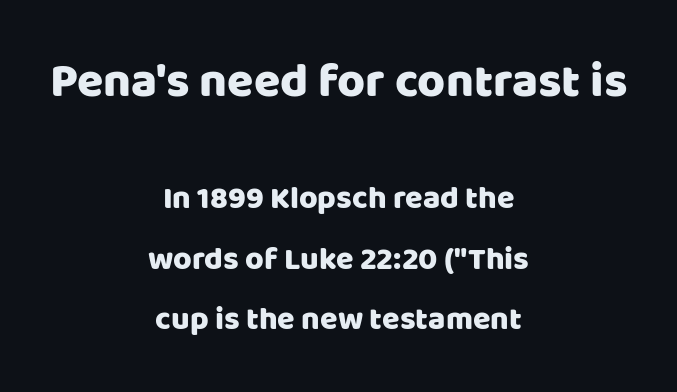
{"serif": "no", "italic": "no", "width": "normal", "stroke_contrast": "low", "x_height": "large", "monospaced": "no", "underline": "no", "align": "center", "line_spacing_ratio": 1.89, "letter_spacing": "normal", "letter_spacing_em": 0.0, "larger_block": "first", "size_ratio": 1.5, "glyph_px": 48}
